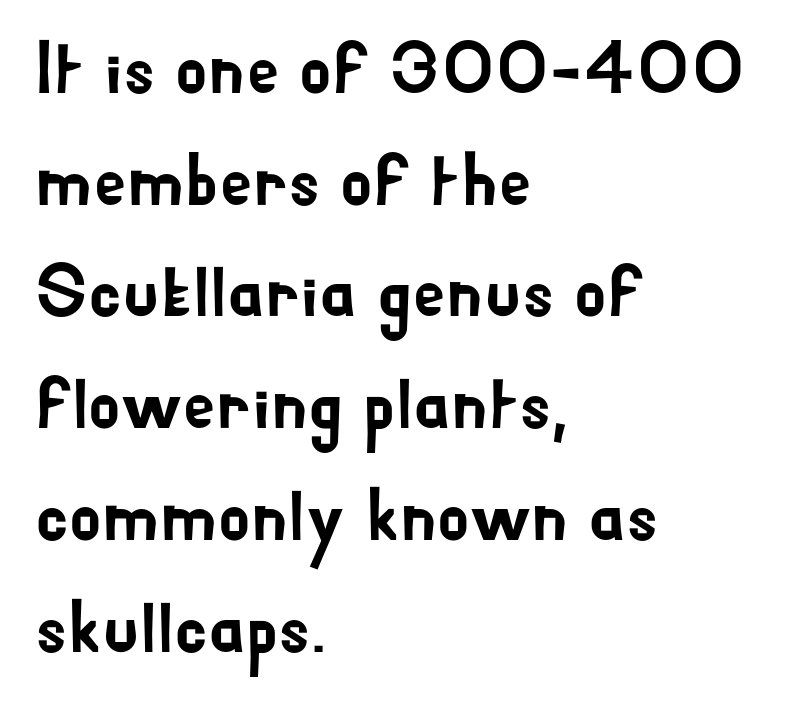
Q: Is the text italic (slanted)? A: No, it is upright.
Q: Is the typeface a serif or a sans-serif typeface? A: Sans-serif.
Q: Is the text underlined? A: No.
Q: How is the paragraph aligned? A: Left-aligned.
Q: Is the spacing between letters normal or unusually wide? A: Normal.
Q: Is the spacing between lines tight, normal or loose? A: Normal.
Q: Width (condensed, normal, or wide)? A: Normal.
Q: Stroke contrast? A: Low.
Q: x-height? A: Small.
Q: Monospaced? A: No.
